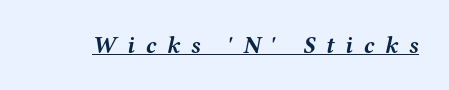
Q: Is the text bold? A: Yes.
Q: Is the text italic (slanted)? A: Yes, it leans right by about 12 degrees.
Q: Is the text underlined? A: Yes.
Q: Is the spacing between letters normal or unusually wide? A: Unusually wide.
